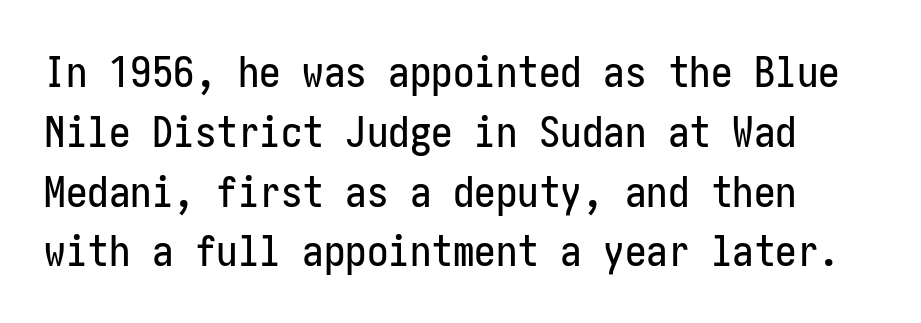
Ordinary non-slanted type is in use. A typesetter would call this zero additional tracking. The line-height multiplier appears to be the usual default. The baseline area is clear.
